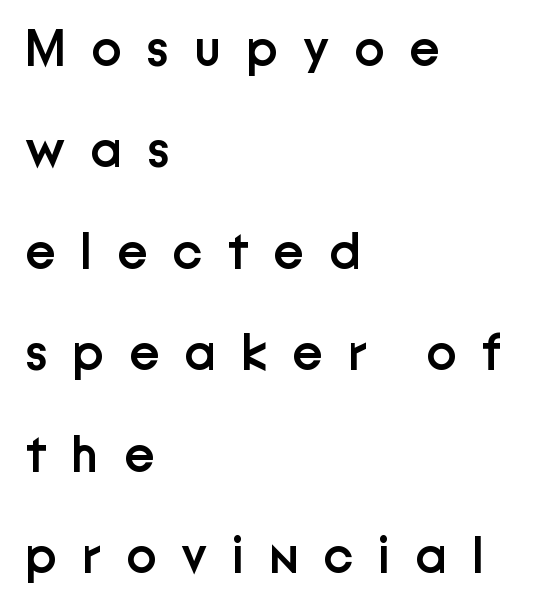
{"serif": "no", "italic": "no", "bold": "semi", "weight": "semibold", "width": "normal", "stroke_contrast": "low", "x_height": "medium", "monospaced": "no", "underline": "no", "align": "left", "line_spacing": "loose", "line_spacing_ratio": 1.99, "letter_spacing": "wide", "letter_spacing_em": 0.49, "glyph_px": 51}
